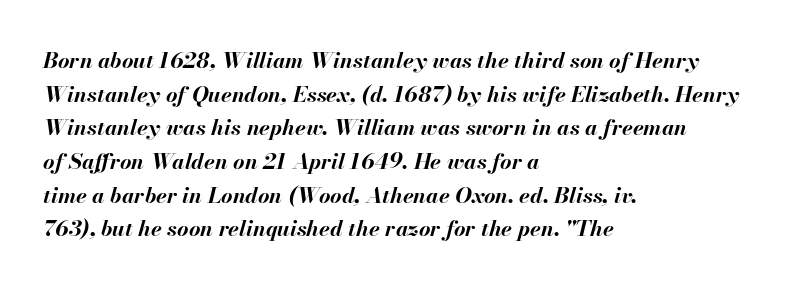
The image shows 22 px bold type, italic (leaning right); set left-aligned, normal line spacing (1.53x), normal letter spacing, not underlined.
